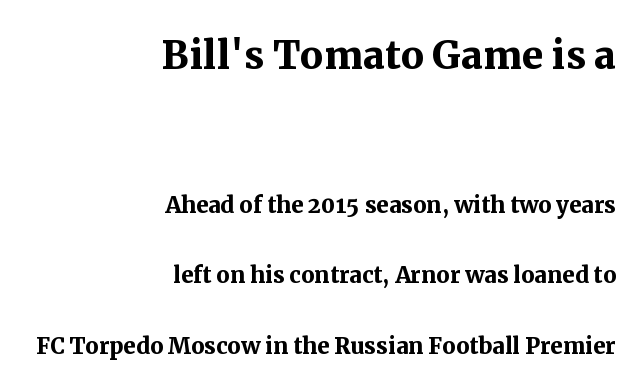
{"serif": "yes", "italic": "no", "bold": "yes", "weight": "semibold", "width": "normal", "stroke_contrast": "medium", "x_height": "medium", "monospaced": "no", "underline": "no", "align": "right", "line_spacing": "loose", "line_spacing_ratio": 2.34, "letter_spacing": "normal", "letter_spacing_em": 0.0, "larger_block": "first", "size_ratio": 1.73, "glyph_px": 52}
